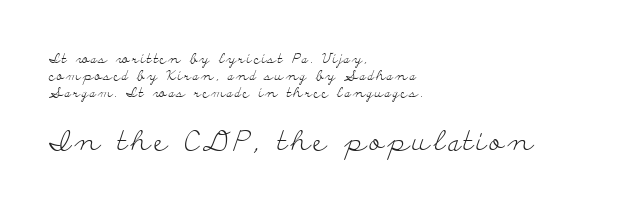
The image shows 28 px light, wide serif type; set left-aligned, line spacing 1.2x, not underlined; the second (bottom) block is 2.0x larger; low stroke contrast and a small x-height.
